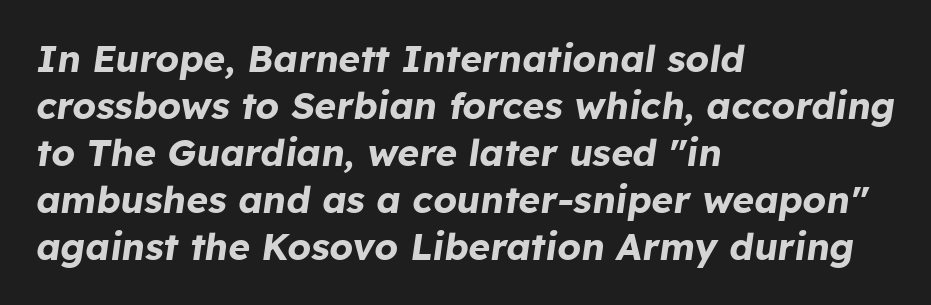
Q: Is the text bold? A: Yes.
Q: Is the text italic (slanted)? A: Yes, it leans right by about 8 degrees.
Q: Is the text underlined? A: No.
Q: How is the paragraph aligned? A: Left-aligned.
Q: Is the spacing between letters normal or unusually wide? A: Normal.
Q: Is the spacing between lines tight, normal or loose? A: Normal.
Q: Width (condensed, normal, or wide)? A: Normal.
Q: Stroke contrast? A: Low.
Q: x-height? A: Medium.
Q: Monospaced? A: No.
